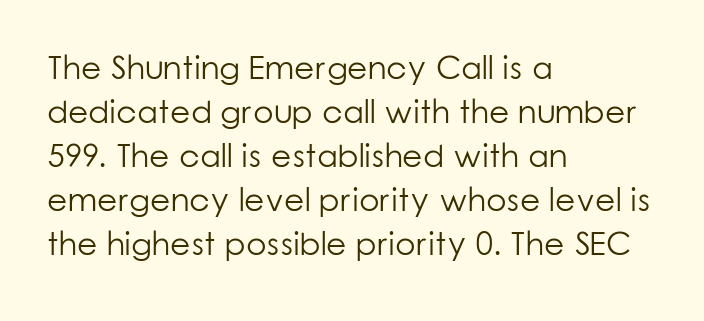
The image shows 33 px light sans-serif type, upright; set left-aligned, normal line spacing (1.33x), normal letter spacing, not underlined; low stroke contrast and a medium x-height.
